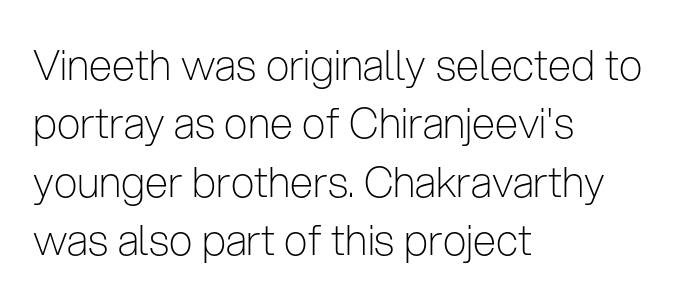
Q: Is the text bold? A: No.
Q: Is the text italic (slanted)? A: No, it is upright.
Q: Is the typeface a serif or a sans-serif typeface? A: Sans-serif.
Q: Is the text underlined? A: No.
Q: How is the paragraph aligned? A: Left-aligned.
Q: Is the spacing between letters normal or unusually wide? A: Normal.
Q: Is the spacing between lines tight, normal or loose? A: Normal.
Q: Width (condensed, normal, or wide)? A: Condensed.
Q: Stroke contrast? A: Low.
Q: x-height? A: Medium.
Q: Monospaced? A: No.
